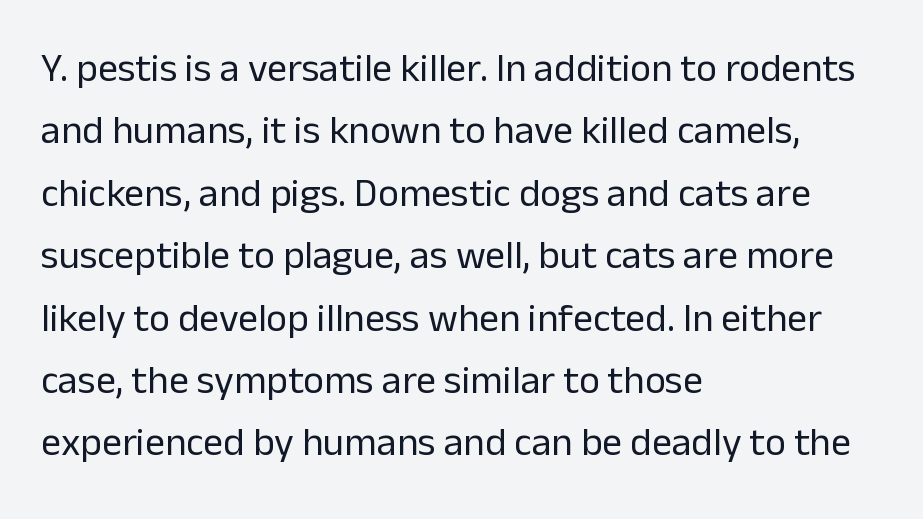
{"serif": "no", "italic": "no", "bold": "no", "weight": "regular", "width": "normal", "stroke_contrast": "low", "x_height": "medium", "monospaced": "no", "underline": "no", "align": "left", "line_spacing": "normal", "line_spacing_ratio": 1.56, "letter_spacing": "normal", "letter_spacing_em": 0.0, "glyph_px": 40}
